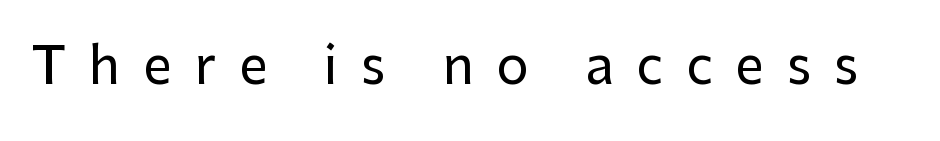
{"serif": "no", "italic": "no", "width": "normal", "stroke_contrast": "low", "x_height": "medium", "monospaced": "no", "underline": "no", "letter_spacing": "wide", "letter_spacing_em": 0.45, "glyph_px": 51}
